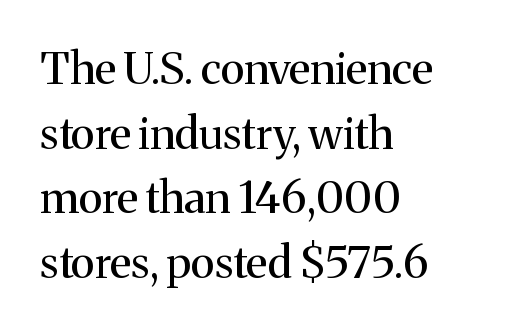
Q: Is the text bold? A: No.
Q: Is the text italic (slanted)? A: No, it is upright.
Q: Is the typeface a serif or a sans-serif typeface? A: Serif.
Q: Is the text underlined? A: No.
Q: How is the paragraph aligned? A: Left-aligned.
Q: Is the spacing between letters normal or unusually wide? A: Normal.
Q: Is the spacing between lines tight, normal or loose? A: Normal.
Q: Width (condensed, normal, or wide)? A: Normal.
Q: Stroke contrast? A: Medium.
Q: x-height? A: Medium.
Q: Monospaced? A: No.
